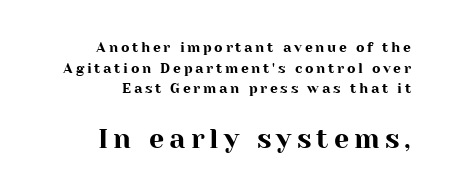
{"italic": "no", "underline": "no", "align": "right", "line_spacing": "normal", "line_spacing_ratio": 1.48, "larger_block": "second", "size_ratio": 1.93, "glyph_px": 27}
